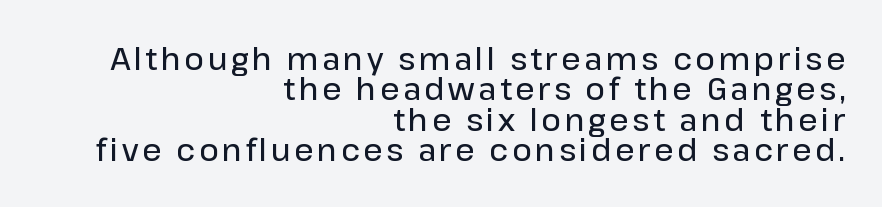
Q: Is the text bold? A: Semi-bold.
Q: Is the text italic (slanted)? A: No, it is upright.
Q: Is the typeface a serif or a sans-serif typeface? A: Sans-serif.
Q: Is the text underlined? A: No.
Q: How is the paragraph aligned? A: Right-aligned.
Q: Is the spacing between lines tight, normal or loose? A: Tight.
Q: Width (condensed, normal, or wide)? A: Normal.
Q: Stroke contrast? A: Low.
Q: x-height? A: Medium.
Q: Monospaced? A: No.
